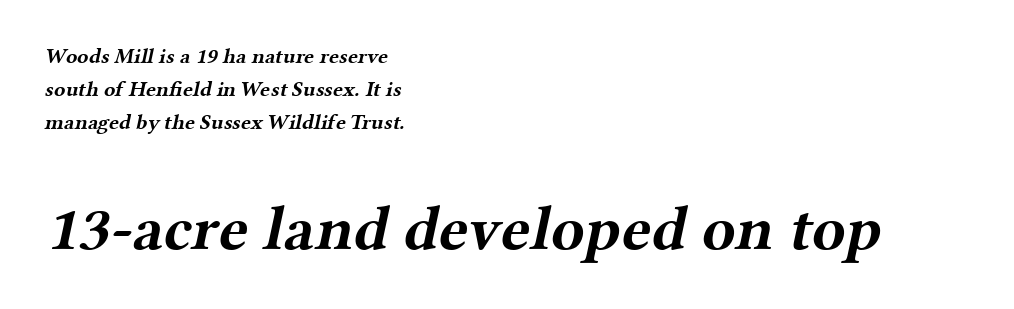
Q: Is the text bold? A: Yes.
Q: Is the typeface a serif or a sans-serif typeface? A: Serif.
Q: Is the text underlined? A: No.
Q: How is the paragraph aligned? A: Left-aligned.
Q: Is the spacing between letters normal or unusually wide? A: Normal.
Q: Is the spacing between lines tight, normal or loose? A: Normal.
Q: Which block of text is set in a larger size, the first (top) or the second (bottom)? A: The second (bottom) one.
Q: Width (condensed, normal, or wide)? A: Wide.
Q: Stroke contrast? A: Medium.
Q: x-height? A: Medium.
Q: Monospaced? A: No.
